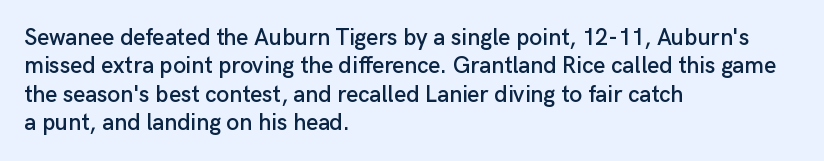
One-word summary of the alignment: left. These lines keep a tight, regular rhythm from letter to letter. Letters rest on an invisible, unmarked baseline. In terms of posture, this sample is upright.
